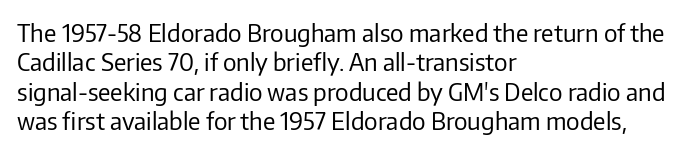
Q: Is the text bold? A: No.
Q: Is the text italic (slanted)? A: No, it is upright.
Q: Is the text underlined? A: No.
Q: How is the paragraph aligned? A: Left-aligned.
Q: Is the spacing between letters normal or unusually wide? A: Normal.
